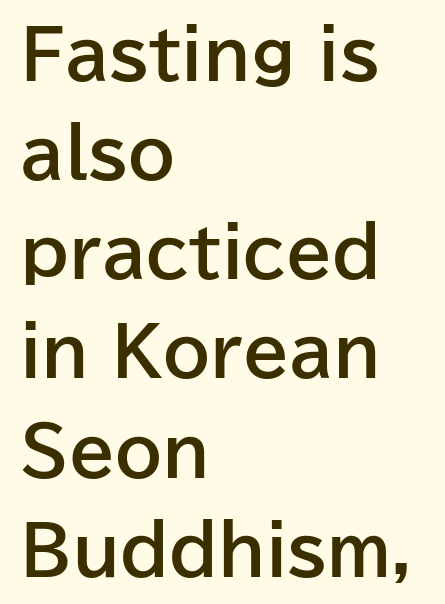
The type family on display is of the sans-serif kind. Students, note that the glyphs here touch the page at normal intervals. The rendering anchors every line to the left-hand side. Thick stems and heavy bowls — unmistakably bold. Here the designer chose a conventional face with non-uniform glyph widths.
